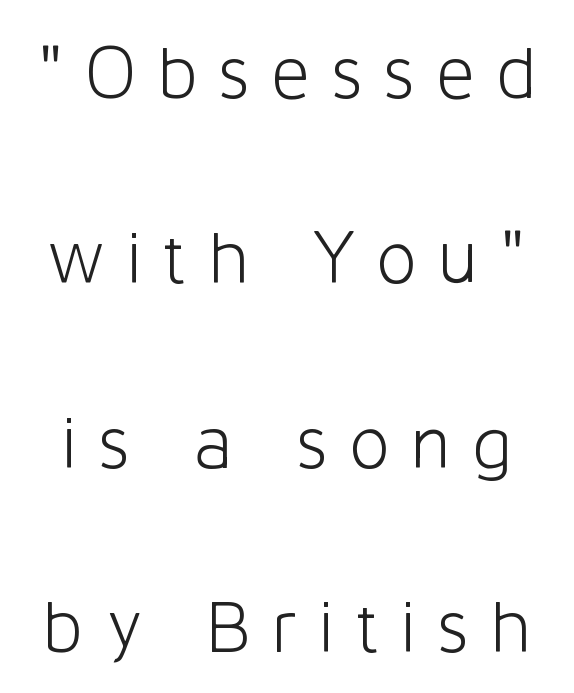
Spacing verdict: proportional, widths tailored to each character. The characters display no serif detailing; their extremities are plain. Weight: in the light-to-regular range. A clean baseline with only descenders dipping below it. This sample trades compactness for vertical openness between lines. Upright lettering throughout.
